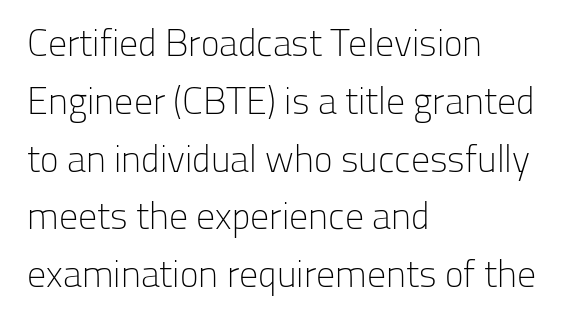
{"serif": "no", "italic": "no", "bold": "no", "weight": "light", "width": "normal", "stroke_contrast": "low", "x_height": "medium", "monospaced": "no", "underline": "no", "align": "left", "line_spacing": "normal", "line_spacing_ratio": 1.52, "letter_spacing": "normal", "letter_spacing_em": 0.0, "glyph_px": 38}
